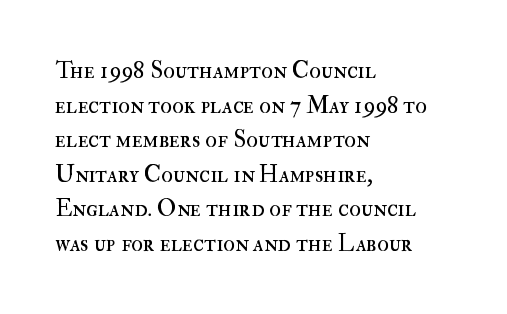
Regarding leading, the lines here are spaced in the standard way. The letters look calm and open, with moderate or lighter stems. Layout note: lines flush left. The rendering keeps characters at their native spacing. The lettering stays uniformly vertical, giving the passage a roman look. Underline: absent.
